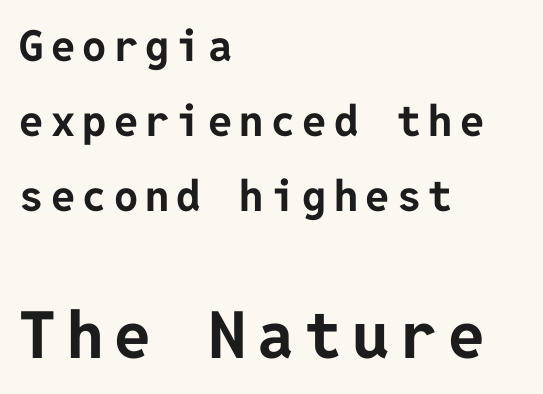
Q: Is the text bold? A: Yes.
Q: Is the text italic (slanted)? A: No, it is upright.
Q: Is the typeface a serif or a sans-serif typeface? A: Sans-serif.
Q: Is the text underlined? A: No.
Q: How is the paragraph aligned? A: Left-aligned.
Q: Which block of text is set in a larger size, the first (top) or the second (bottom)? A: The second (bottom) one.
Q: Width (condensed, normal, or wide)? A: Normal.
Q: Stroke contrast? A: Low.
Q: x-height? A: Medium.
